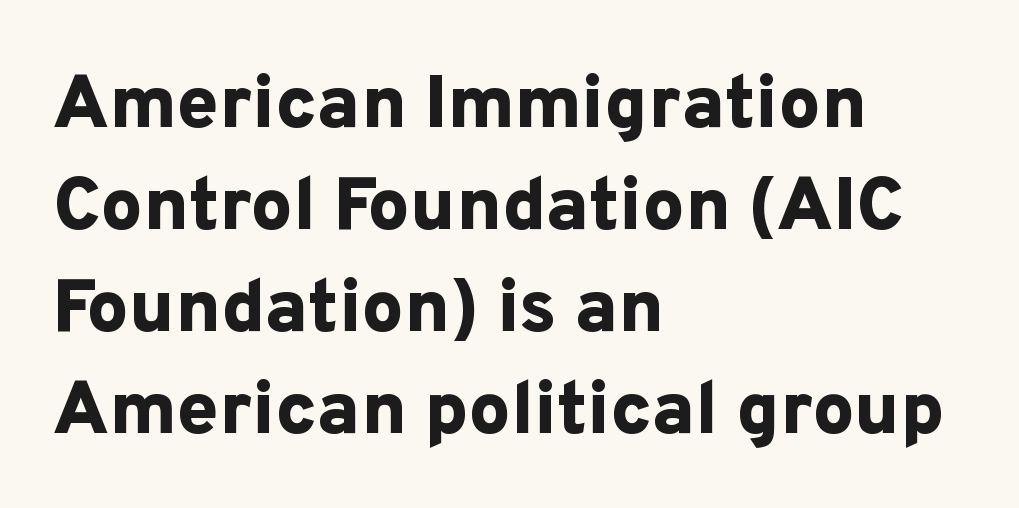
The image shows 75 px bold sans-serif type, upright; set left-aligned, normal line spacing (1.36x), normal letter spacing, not underlined; low stroke contrast and a medium x-height.
